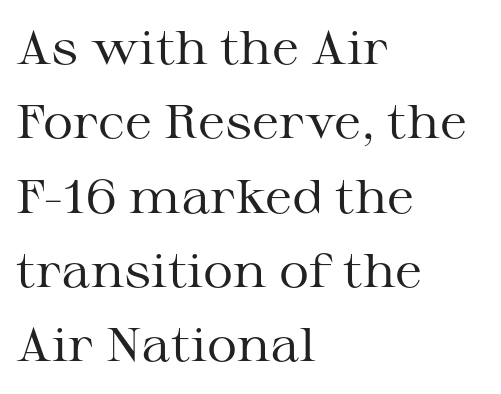
Q: Is the text bold? A: No.
Q: Is the text italic (slanted)? A: No, it is upright.
Q: Is the typeface a serif or a sans-serif typeface? A: Serif.
Q: Is the text underlined? A: No.
Q: How is the paragraph aligned? A: Left-aligned.
Q: Is the spacing between letters normal or unusually wide? A: Normal.
Q: Is the spacing between lines tight, normal or loose? A: Normal.
Q: Width (condensed, normal, or wide)? A: Wide.
Q: Stroke contrast? A: Medium.
Q: x-height? A: Medium.
Q: Monospaced? A: No.
